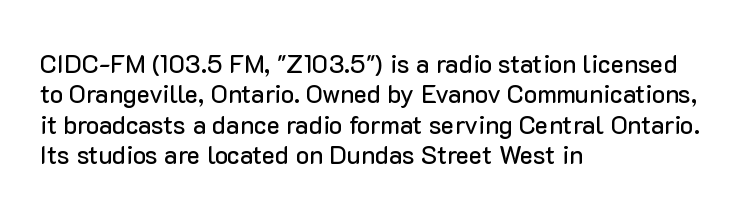
{"italic": "no", "underline": "no", "align": "left", "line_spacing_ratio": 1.22, "letter_spacing": "normal", "letter_spacing_em": 0.0, "glyph_px": 25}
